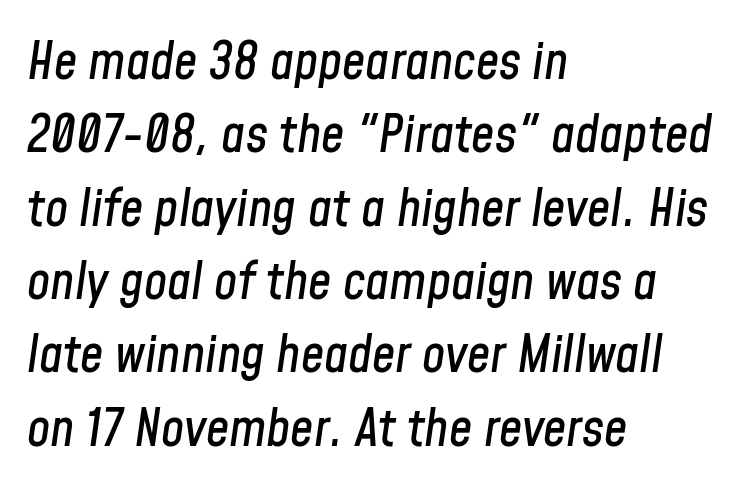
The image shows 52 px condensed type, italic (leaning right); set left-aligned, normal line spacing (1.41x), normal letter spacing, not underlined; low stroke contrast and a medium x-height.
